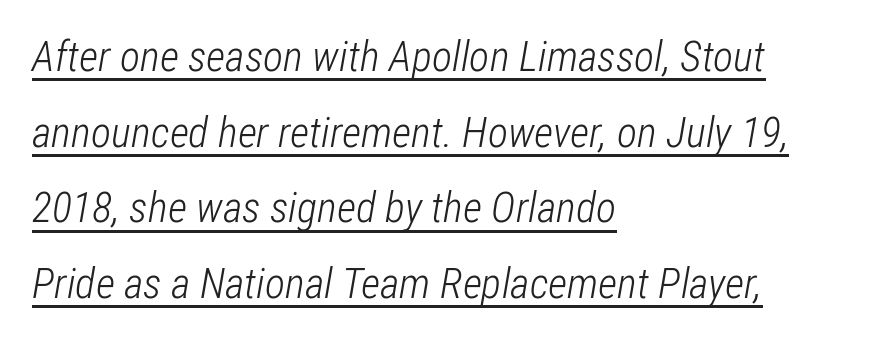
Q: Is the text bold? A: No.
Q: Is the text italic (slanted)? A: Yes, it leans right by about 12 degrees.
Q: Is the text underlined? A: Yes.
Q: How is the paragraph aligned? A: Left-aligned.
Q: Is the spacing between letters normal or unusually wide? A: Normal.
Q: Width (condensed, normal, or wide)? A: Condensed.
Q: Stroke contrast? A: Low.
Q: x-height? A: Medium.
Q: Monospaced? A: No.
